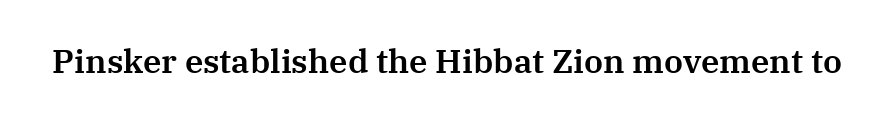
Q: Is the text italic (slanted)? A: No, it is upright.
Q: Is the typeface a serif or a sans-serif typeface? A: Serif.
Q: Is the text underlined? A: No.
Q: Is the spacing between letters normal or unusually wide? A: Normal.
Q: Width (condensed, normal, or wide)? A: Normal.
Q: Stroke contrast? A: Medium.
Q: x-height? A: Medium.
Q: Monospaced? A: No.
